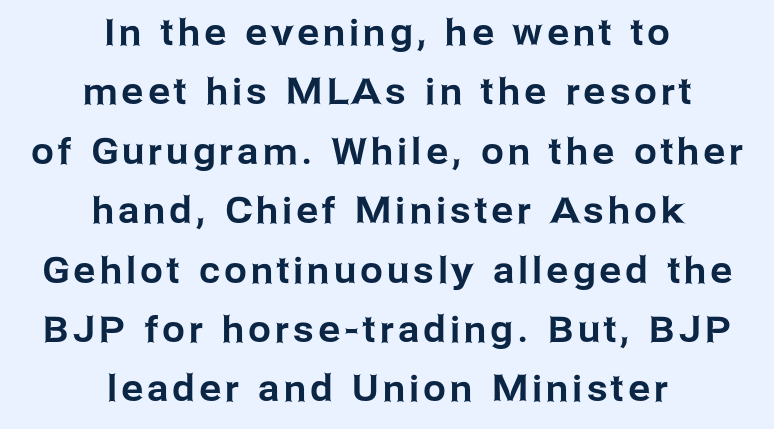
Spacing verdict: proportional, widths tailored to each character. These lines stack symmetrically, like a column narrowing and widening about its center. The axis of the letterforms is exactly vertical. A typesetter would label this face a sans. The block of text has a typical density, with ordinary space between rows.
